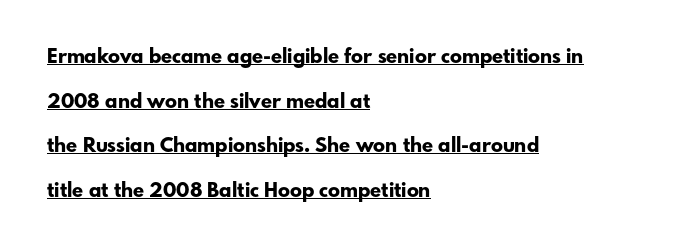
Descenders here cross a horizontal rule under the line. Plenty of ink on the page — the face is bold. Each word holds together tightly as a unit, with standard inter-letter gaps. Posture: straight, roman, zero tilt. What's the leading like? Stretched, with rows far apart.
